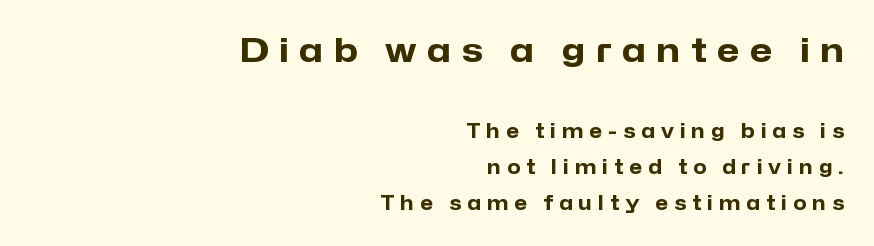
Q: Is the text bold? A: Yes.
Q: Is the text italic (slanted)? A: No, it is upright.
Q: Is the typeface a serif or a sans-serif typeface? A: Sans-serif.
Q: Is the text underlined? A: No.
Q: How is the paragraph aligned? A: Right-aligned.
Q: Is the spacing between letters normal or unusually wide? A: Unusually wide.
Q: Is the spacing between lines tight, normal or loose? A: Loose.
Q: Which block of text is set in a larger size, the first (top) or the second (bottom)? A: The first (top) one.
Q: Width (condensed, normal, or wide)? A: Normal.
Q: Stroke contrast? A: Low.
Q: x-height? A: Medium.
Q: Monospaced? A: No.
